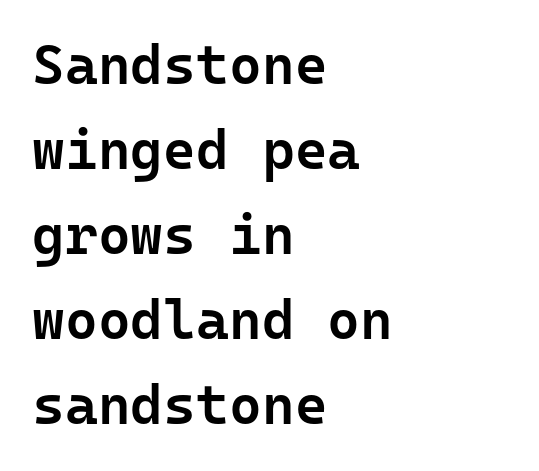
The image shows 56 px semibold sans-serif type, upright, monospaced; set left-aligned, normal line spacing (1.52x), normal letter spacing, not underlined; low stroke contrast and a medium x-height.
